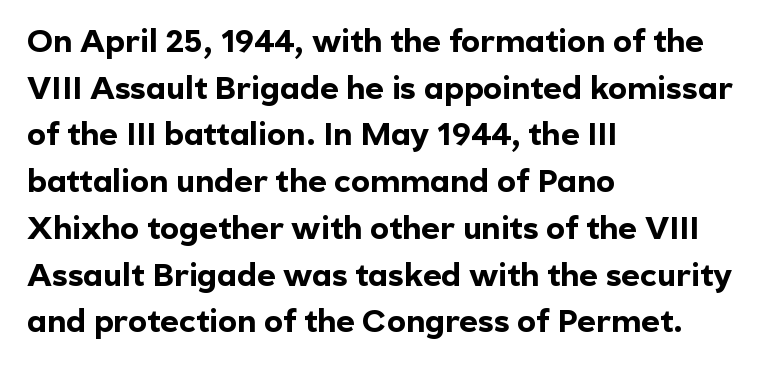
Q: Is the text bold? A: Yes.
Q: Is the text italic (slanted)? A: No, it is upright.
Q: Is the typeface a serif or a sans-serif typeface? A: Sans-serif.
Q: Is the text underlined? A: No.
Q: How is the paragraph aligned? A: Left-aligned.
Q: Is the spacing between letters normal or unusually wide? A: Normal.
Q: Is the spacing between lines tight, normal or loose? A: Normal.
Q: Width (condensed, normal, or wide)? A: Normal.
Q: x-height? A: Medium.
Q: Monospaced? A: No.
